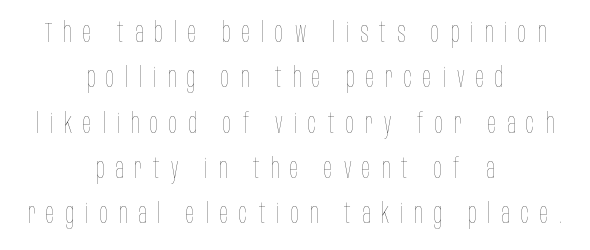
{"italic": "no", "bold": "no", "weight": "thin", "width": "condensed", "stroke_contrast": "low", "x_height": "large", "monospaced": "no", "underline": "no", "align": "center", "line_spacing": "normal", "line_spacing_ratio": 1.62, "letter_spacing": "wide", "letter_spacing_em": 0.39, "glyph_px": 28}
